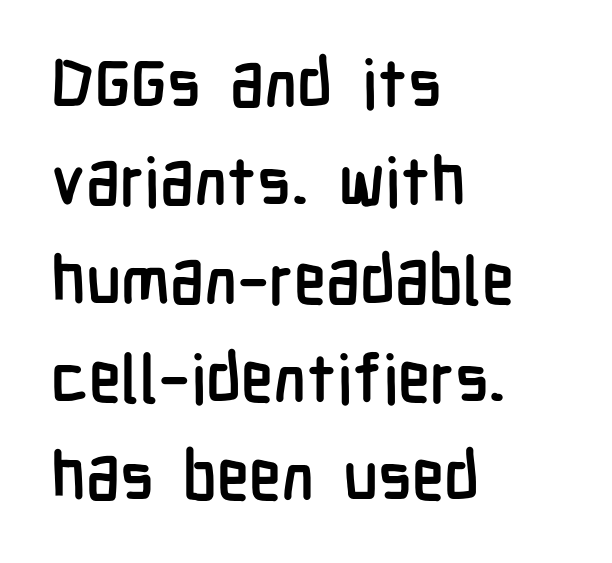
Q: Is the text bold? A: Yes.
Q: Is the text italic (slanted)? A: No, it is upright.
Q: Is the typeface a serif or a sans-serif typeface? A: Sans-serif.
Q: Is the text underlined? A: No.
Q: How is the paragraph aligned? A: Left-aligned.
Q: Is the spacing between letters normal or unusually wide? A: Normal.
Q: Is the spacing between lines tight, normal or loose? A: Normal.
Q: Width (condensed, normal, or wide)? A: Condensed.
Q: Stroke contrast? A: Low.
Q: x-height? A: Medium.
Q: Monospaced? A: No.
